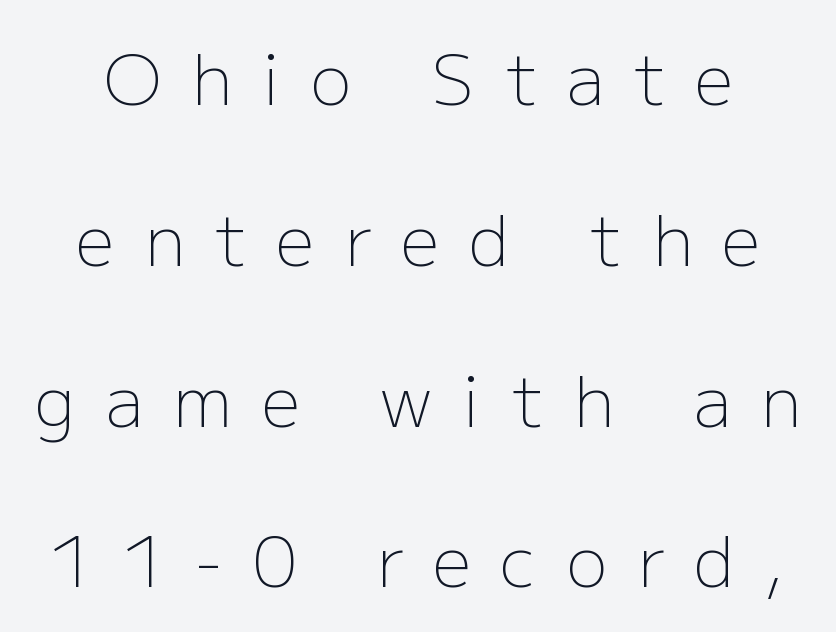
On a weight scale, this lands at 450 or below. Rule under the text: the space is simply empty. The vertical gap from one line to the next is large. Characters follow at a spacing far wider than the type designer built in.
